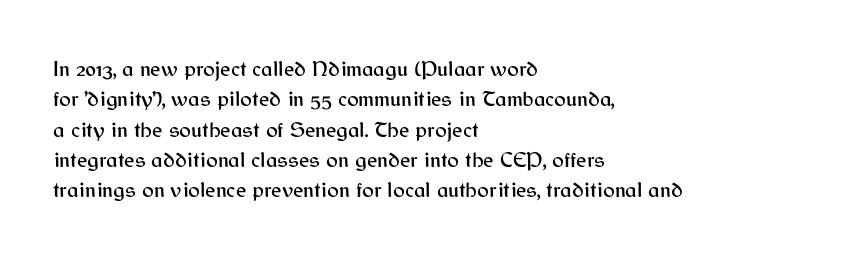
The image shows 22 px text type, upright; set left-aligned, normal line spacing (1.38x), normal letter spacing, not underlined.
